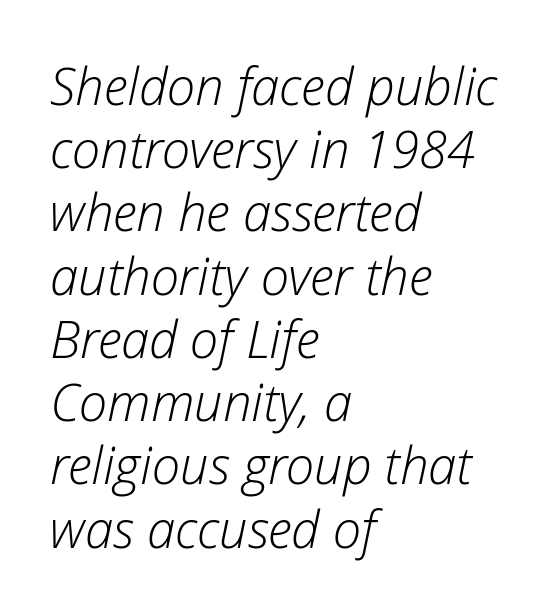
Q: Is the text bold? A: No.
Q: Is the text italic (slanted)? A: Yes, it leans right by about 12 degrees.
Q: Is the text underlined? A: No.
Q: How is the paragraph aligned? A: Left-aligned.
Q: Is the spacing between letters normal or unusually wide? A: Normal.
Q: Width (condensed, normal, or wide)? A: Normal.
Q: Stroke contrast? A: Low.
Q: x-height? A: Medium.
Q: Monospaced? A: No.
